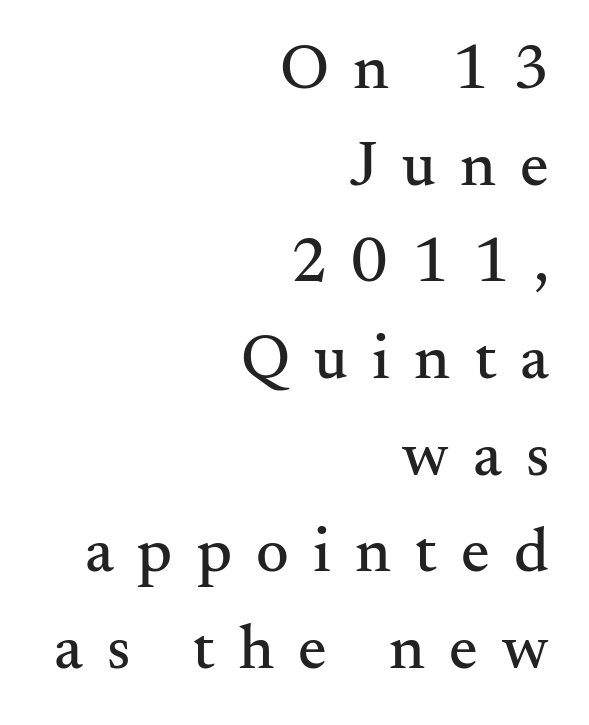
The image shows 64 px serif type, upright; set right-aligned, normal line spacing (1.51x), unusually wide letter spacing (+0.38 em), not underlined; medium stroke contrast and a small x-height.
